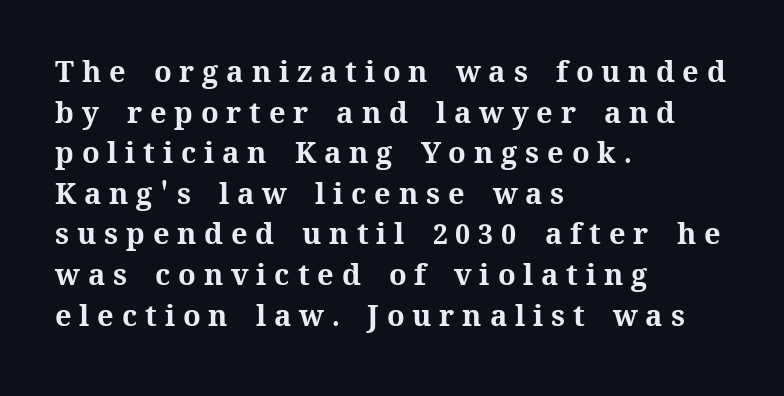
The image shows 29 px bold type, upright; set left-aligned, normal line spacing (1.4x), unusually wide letter spacing (+0.27 em), not underlined; medium stroke contrast and a medium x-height.
